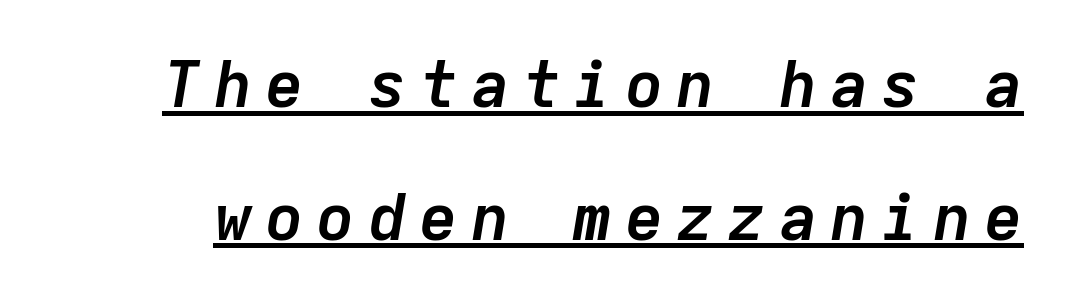
The image shows 65 px semibold type, italic (leaning right), monospaced; set loose line spacing (2.04x), underlined; low stroke contrast and a medium x-height.
